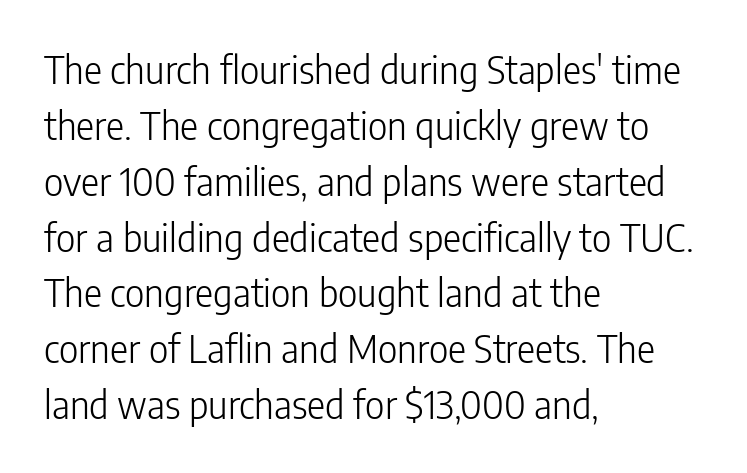
{"serif": "no", "italic": "no", "bold": "no", "weight": "light", "width": "condensed", "stroke_contrast": "low", "x_height": "medium", "monospaced": "no", "underline": "no", "align": "left", "line_spacing": "normal", "line_spacing_ratio": 1.47, "letter_spacing": "normal", "letter_spacing_em": 0.0, "glyph_px": 38}
